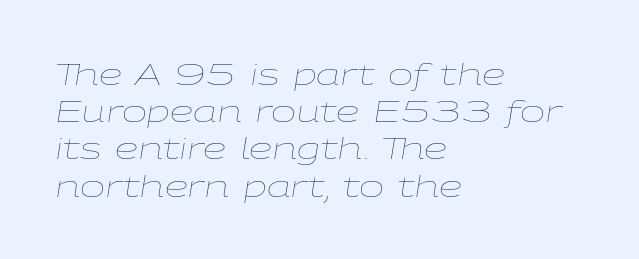
A light-to-regular cut is what we see here. Each row of text sits above clean, open space. These lines stack with their left ends in a neat column. Characters follow at the spacing the type designer built in.
